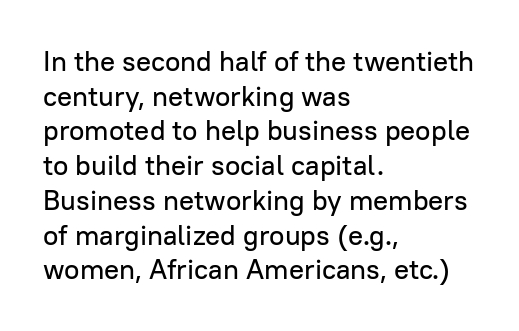
The image shows 28 px sans-serif type, upright; set left-aligned, line spacing 1.24x, normal letter spacing, not underlined; low stroke contrast and a medium x-height.
